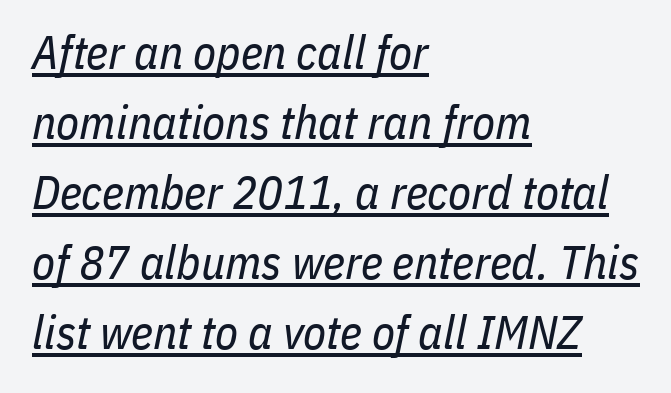
Q: Is the text bold? A: No.
Q: Is the text italic (slanted)? A: Yes, it leans right by about 11 degrees.
Q: Is the text underlined? A: Yes.
Q: How is the paragraph aligned? A: Left-aligned.
Q: Is the spacing between letters normal or unusually wide? A: Normal.
Q: Is the spacing between lines tight, normal or loose? A: Normal.
Q: Width (condensed, normal, or wide)? A: Condensed.
Q: Stroke contrast? A: Low.
Q: x-height? A: Medium.
Q: Monospaced? A: No.
